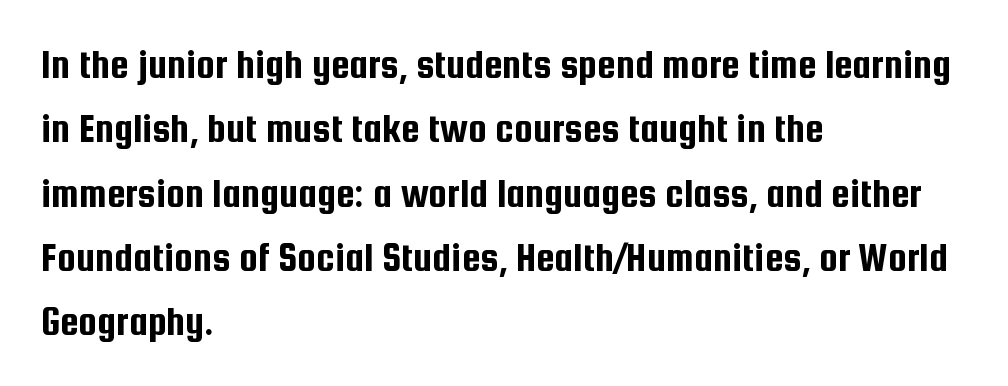
The image shows 42 px condensed sans-serif type, upright; set left-aligned, normal line spacing (1.53x), normal letter spacing, not underlined; low stroke contrast and a medium x-height.
